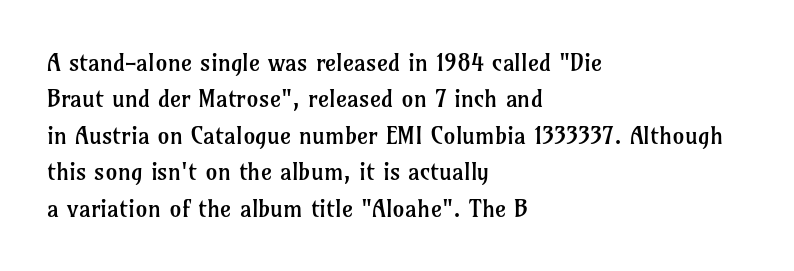
Q: Is the text bold? A: No.
Q: Is the text italic (slanted)? A: No, it is upright.
Q: Is the text underlined? A: No.
Q: How is the paragraph aligned? A: Left-aligned.
Q: Is the spacing between letters normal or unusually wide? A: Normal.
Q: Is the spacing between lines tight, normal or loose? A: Normal.
